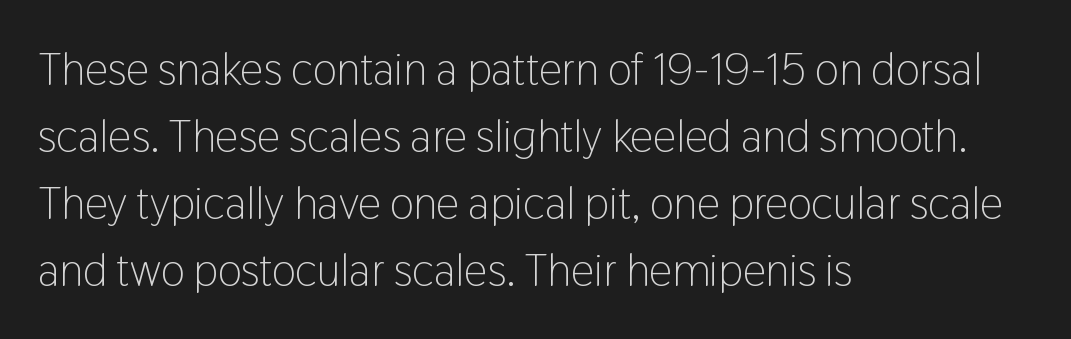
{"serif": "no", "italic": "no", "bold": "no", "weight": "light", "width": "condensed", "stroke_contrast": "low", "x_height": "medium", "monospaced": "no", "underline": "no", "align": "left", "line_spacing": "normal", "line_spacing_ratio": 1.46, "letter_spacing": "normal", "letter_spacing_em": 0.0, "glyph_px": 46}
